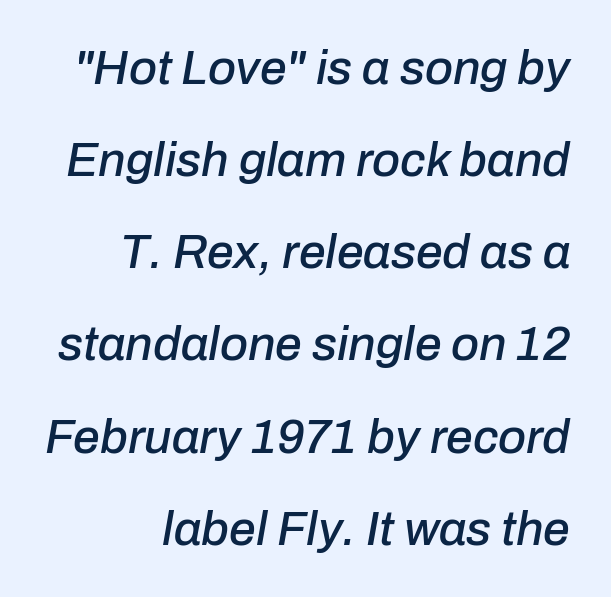
Descenders are the only things crossing below the line. There is no visible air inserted between adjacent glyphs. Rows of type keep a wide berth in the vertical direction. Style check: oblique. Here the designer chose a conventional face with non-uniform glyph widths.
